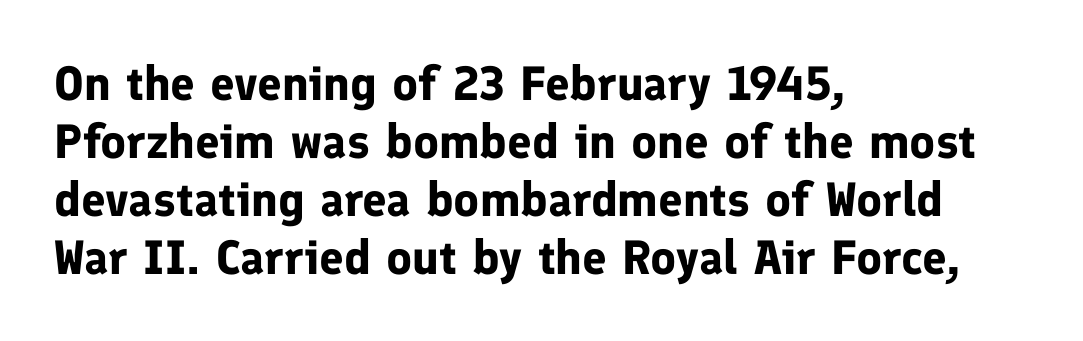
The image shows 48 px bold sans-serif type, upright; set left-aligned, line spacing 1.21x, normal letter spacing, not underlined; low stroke contrast and a medium x-height.
